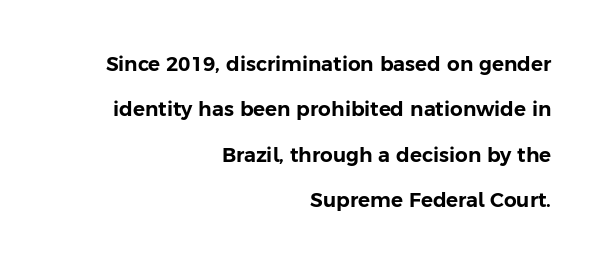
{"italic": "no", "underline": "no", "align": "right", "line_spacing": "loose", "line_spacing_ratio": 2.27, "letter_spacing": "normal", "letter_spacing_em": 0.0, "glyph_px": 20}
